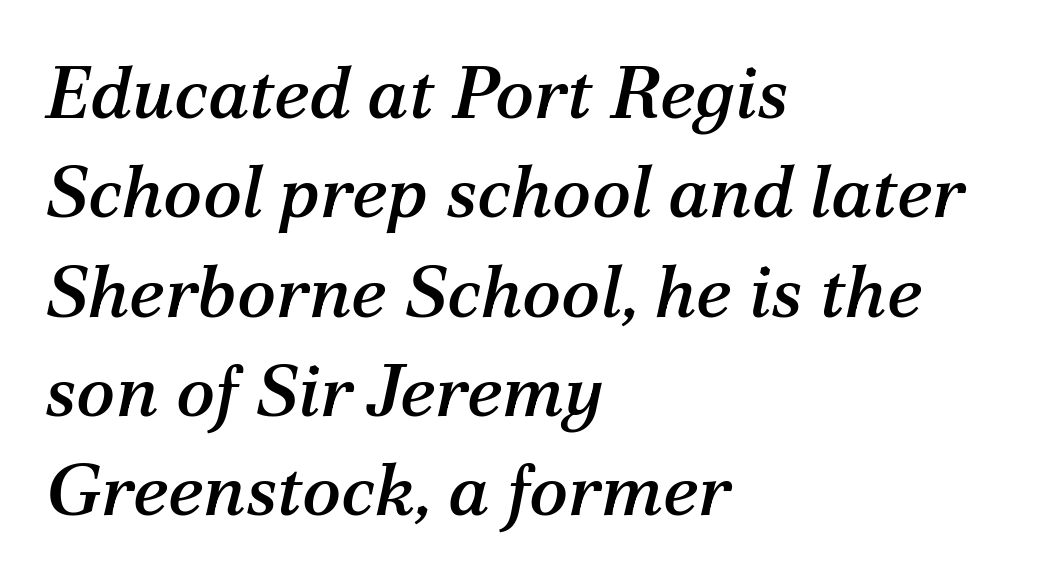
Q: Is the text italic (slanted)? A: Yes, it leans right by about 12 degrees.
Q: Is the typeface a serif or a sans-serif typeface? A: Serif.
Q: Is the text underlined? A: No.
Q: How is the paragraph aligned? A: Left-aligned.
Q: Is the spacing between letters normal or unusually wide? A: Normal.
Q: Is the spacing between lines tight, normal or loose? A: Normal.
Q: Width (condensed, normal, or wide)? A: Normal.
Q: Stroke contrast? A: Medium.
Q: x-height? A: Medium.
Q: Monospaced? A: No.
